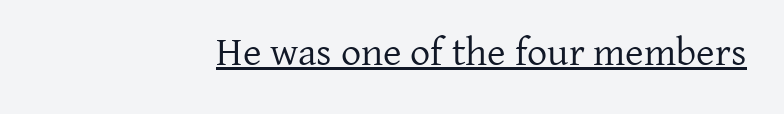
Spacing verdict: proportional, widths tailored to each character. This sample is right-justified, so line beginnings fall wherever the words allow. Honestly, the underline is the first thing you notice here. Regarding serifs, this sample has them.
